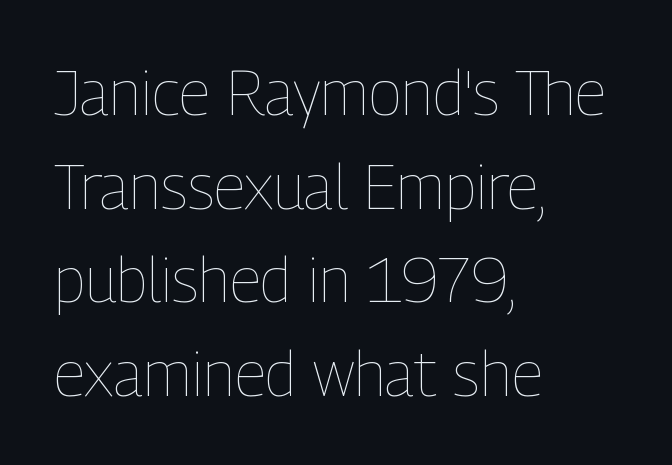
The image shows 62 px thin, condensed type, upright; set left-aligned, normal line spacing (1.51x), normal letter spacing, not underlined; low stroke contrast and a medium x-height.
